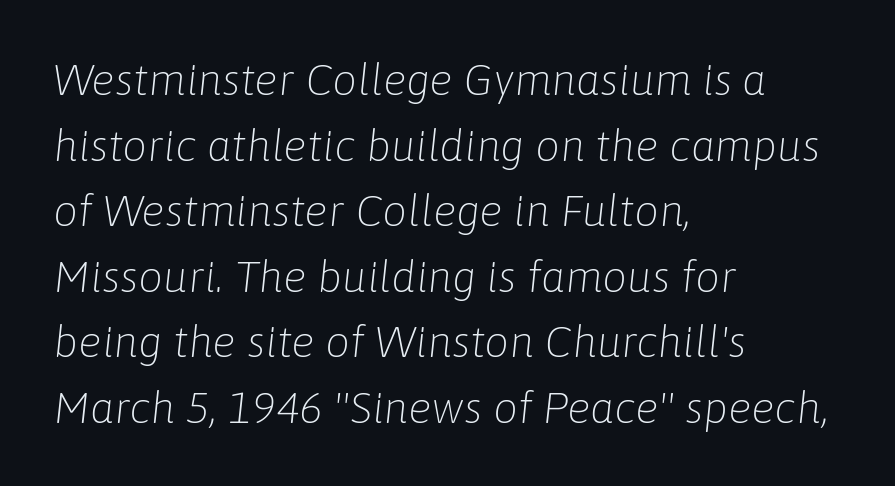
{"italic": "yes", "lean": "right", "slant_degrees": 6, "bold": "no", "weight": "light", "width": "normal", "stroke_contrast": "low", "x_height": "medium", "monospaced": "no", "underline": "no", "align": "left", "line_spacing": "normal", "line_spacing_ratio": 1.49, "letter_spacing": "normal", "letter_spacing_em": 0.0, "glyph_px": 44}
